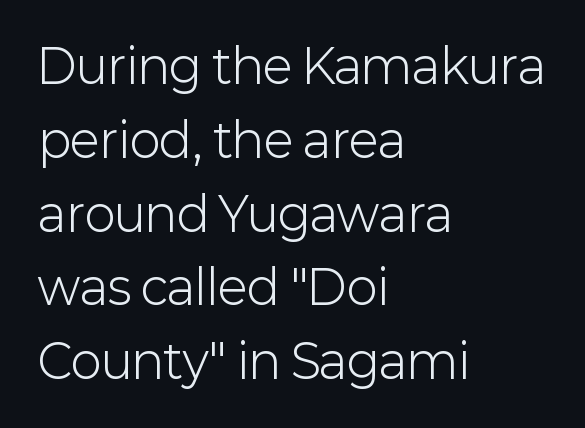
You can tell it's not italic because the verticals are truly vertical. The typeface has the unassuming heft of standard copy or less. Looks like regular typesetting: each glyph gets only the width it needs. The horizontal fit of the characters is conventional and even. Notice how the passage keeps a crisp vertical edge on the left only. The font family rendered here belongs to the sans-serif group.
